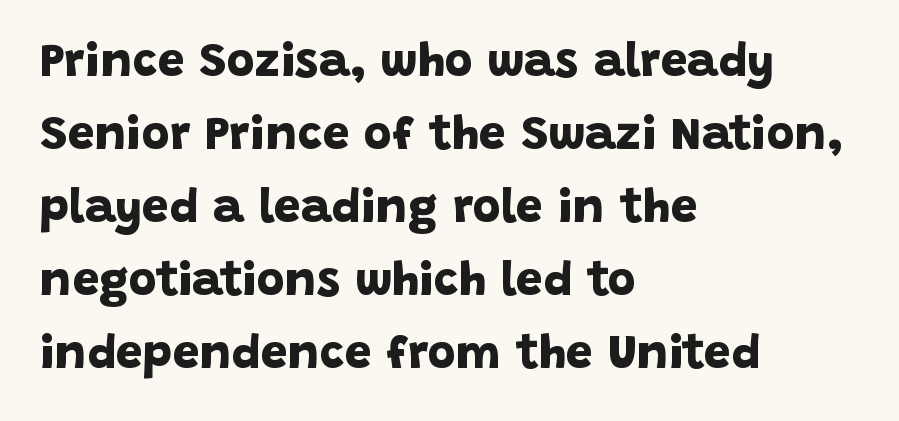
{"serif": "no", "bold": "yes", "weight": "bold", "width": "normal", "stroke_contrast": "low", "x_height": "large", "monospaced": "no", "underline": "no", "align": "left", "line_spacing": "normal", "line_spacing_ratio": 1.52, "letter_spacing": "normal", "letter_spacing_em": 0.0, "glyph_px": 48}
